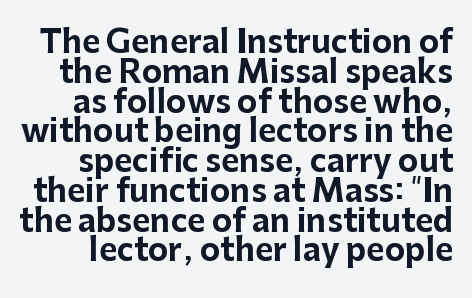
The image shows 31 px bold sans-serif type, upright; set tight line spacing (0.96x), normal letter spacing, not underlined; low stroke contrast and a medium x-height.
